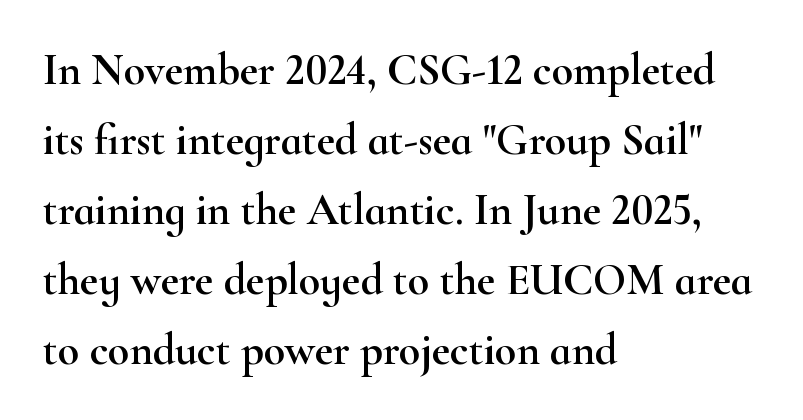
The image shows 44 px wide serif type, upright; set left-aligned, normal line spacing (1.59x), normal letter spacing, not underlined; high stroke contrast and a small x-height.
